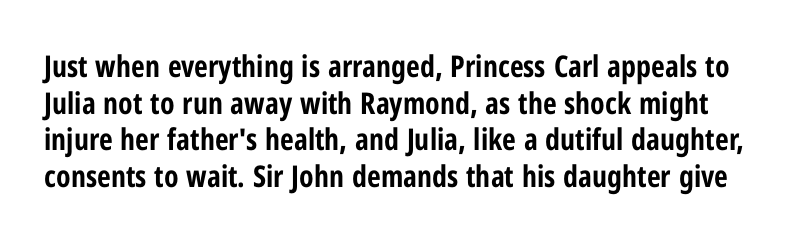
Q: Is the text bold? A: Yes.
Q: Is the text italic (slanted)? A: No, it is upright.
Q: Is the typeface a serif or a sans-serif typeface? A: Sans-serif.
Q: Is the text underlined? A: No.
Q: Is the spacing between letters normal or unusually wide? A: Normal.
Q: Width (condensed, normal, or wide)? A: Condensed.
Q: Stroke contrast? A: Low.
Q: x-height? A: Medium.
Q: Monospaced? A: No.
